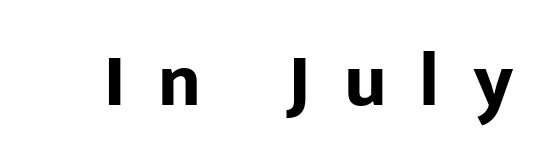
Q: Is the text bold? A: Yes.
Q: Is the text italic (slanted)? A: No, it is upright.
Q: Is the typeface a serif or a sans-serif typeface? A: Sans-serif.
Q: Is the text underlined? A: No.
Q: Is the spacing between letters normal or unusually wide? A: Unusually wide.
Q: Width (condensed, normal, or wide)? A: Normal.
Q: Stroke contrast? A: Low.
Q: x-height? A: Medium.
Q: Monospaced? A: No.
